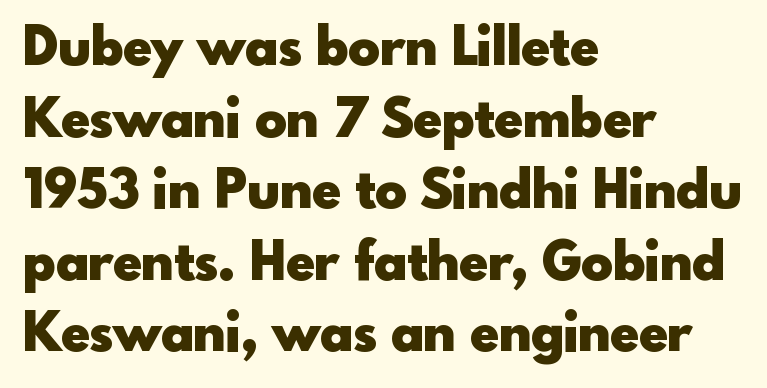
Line spacing here is normal. Chunky letters — that's bold for sure. If you drew a line through each stem, it would be perfectly vertical. Anything drawn beneath the words? Only blank space. The letterforms sit shoulder to shoulder at normal distance.
